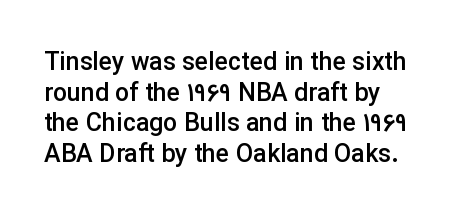
{"italic": "no", "bold": "semi", "underline": "no", "align": "left", "line_spacing_ratio": 1.23, "letter_spacing": "normal", "letter_spacing_em": 0.0, "glyph_px": 25}
